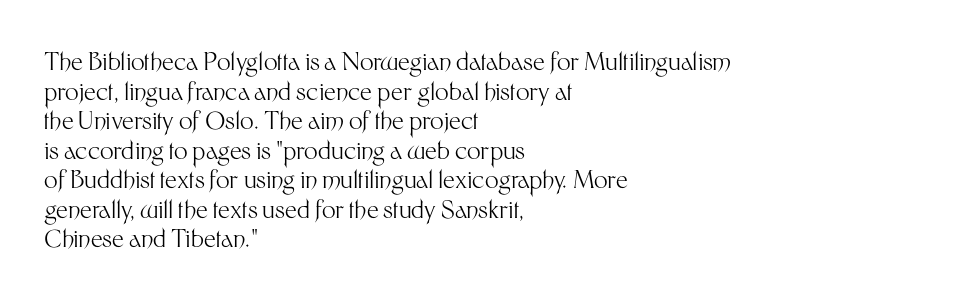
The image shows 24 px text type, upright; set left-aligned, line spacing 1.23x, normal letter spacing, not underlined.
